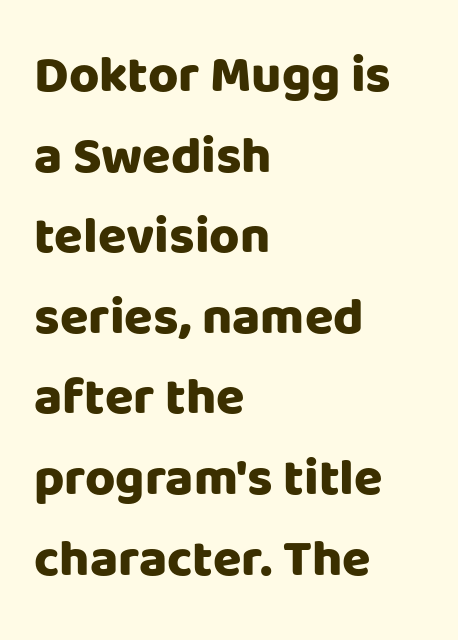
Q: Is the text bold? A: Yes.
Q: Is the text italic (slanted)? A: No, it is upright.
Q: Is the typeface a serif or a sans-serif typeface? A: Sans-serif.
Q: Is the text underlined? A: No.
Q: How is the paragraph aligned? A: Left-aligned.
Q: Is the spacing between letters normal or unusually wide? A: Normal.
Q: Is the spacing between lines tight, normal or loose? A: Normal.
Q: Width (condensed, normal, or wide)? A: Normal.
Q: Stroke contrast? A: Low.
Q: x-height? A: Large.
Q: Monospaced? A: No.
